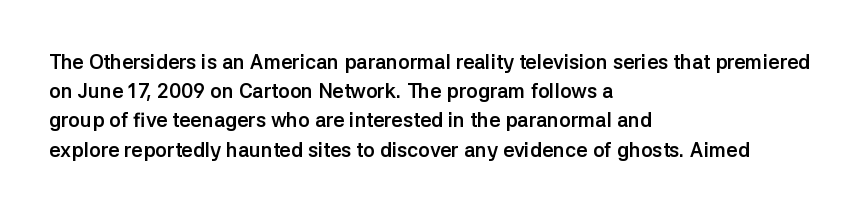
Q: Is the text bold? A: Yes.
Q: Is the text italic (slanted)? A: No, it is upright.
Q: Is the text underlined? A: No.
Q: How is the paragraph aligned? A: Left-aligned.
Q: Is the spacing between letters normal or unusually wide? A: Normal.
Q: Is the spacing between lines tight, normal or loose? A: Normal.
